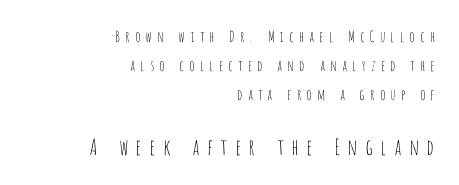
The image shows 22 px text type, upright; set right-aligned, loose line spacing (1.92x), unusually wide letter spacing (+0.31 em), not underlined; the second (bottom) block is 1.47x larger.
